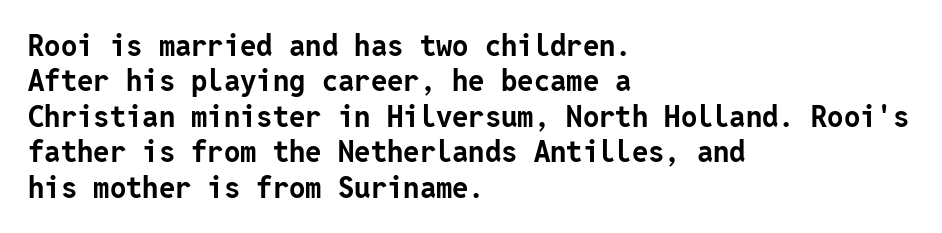
{"serif": "no", "italic": "no", "bold": "yes", "weight": "bold", "width": "normal", "stroke_contrast": "low", "x_height": "medium", "underline": "no", "align": "left", "line_spacing_ratio": 1.22, "letter_spacing": "normal", "letter_spacing_em": 0.0, "glyph_px": 29}
